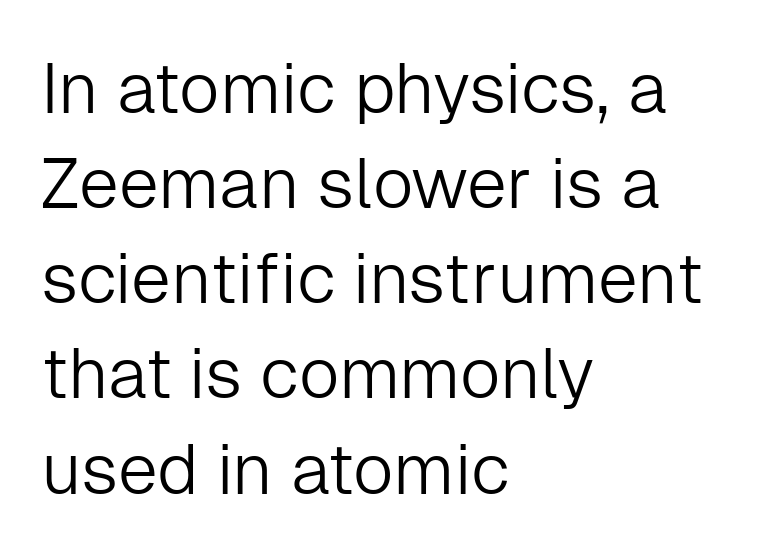
The image shows 71 px light sans-serif type, upright; set left-aligned, normal line spacing (1.34x), normal letter spacing, not underlined; low stroke contrast and a medium x-height.
